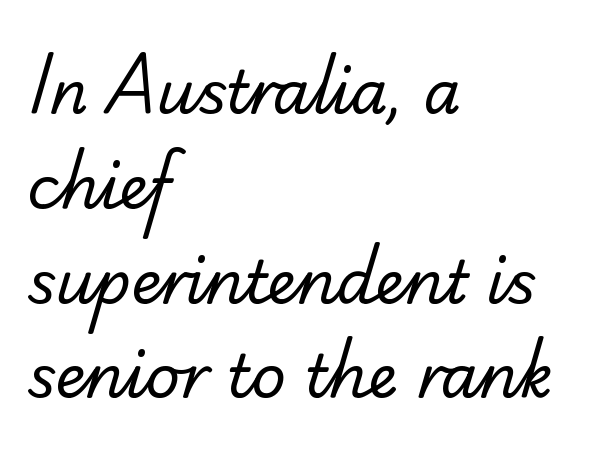
Q: Is the text bold? A: No.
Q: Is the typeface a serif or a sans-serif typeface? A: Sans-serif.
Q: Is the text underlined? A: No.
Q: How is the paragraph aligned? A: Left-aligned.
Q: Is the spacing between letters normal or unusually wide? A: Normal.
Q: Is the spacing between lines tight, normal or loose? A: Normal.
Q: Width (condensed, normal, or wide)? A: Normal.
Q: Stroke contrast? A: Low.
Q: x-height? A: Small.
Q: Monospaced? A: No.
